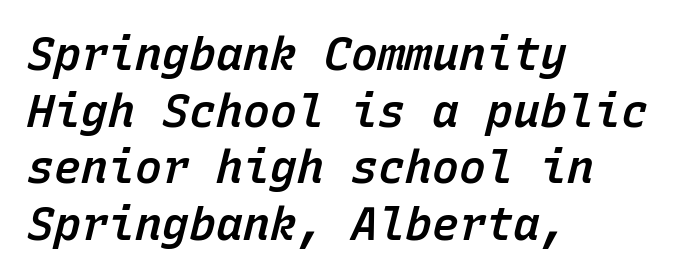
The rendering uses typewriter-style spacing with identical character cells. No extra tracking has been applied to these lines. Leading matches the norm, producing a regular column. The zone under the glyphs is completely vacant. The compositor pushed each line to the left boundary.
